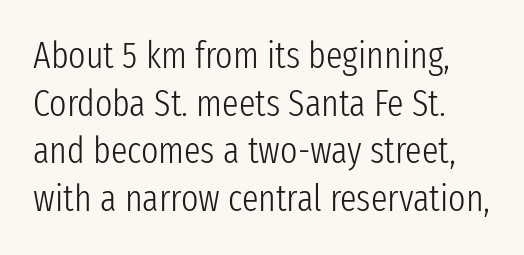
Q: Is the text bold? A: No.
Q: Is the text italic (slanted)? A: No, it is upright.
Q: Is the typeface a serif or a sans-serif typeface? A: Sans-serif.
Q: Is the text underlined? A: No.
Q: Is the spacing between letters normal or unusually wide? A: Normal.
Q: Is the spacing between lines tight, normal or loose? A: Normal.
Q: Width (condensed, normal, or wide)? A: Condensed.
Q: Stroke contrast? A: Low.
Q: x-height? A: Medium.
Q: Monospaced? A: No.
